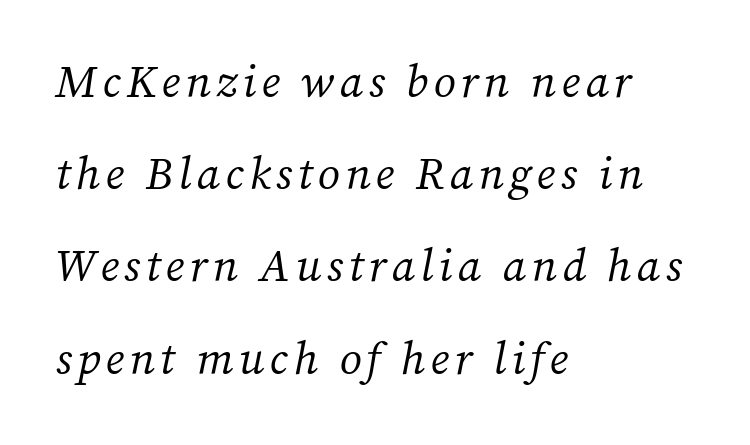
{"serif": "yes", "italic": "yes", "lean": "right", "slant_degrees": 12, "bold": "no", "weight": "regular", "width": "normal", "stroke_contrast": "medium", "x_height": "medium", "monospaced": "no", "underline": "no", "align": "left", "line_spacing": "loose", "line_spacing_ratio": 2.05, "glyph_px": 45}
